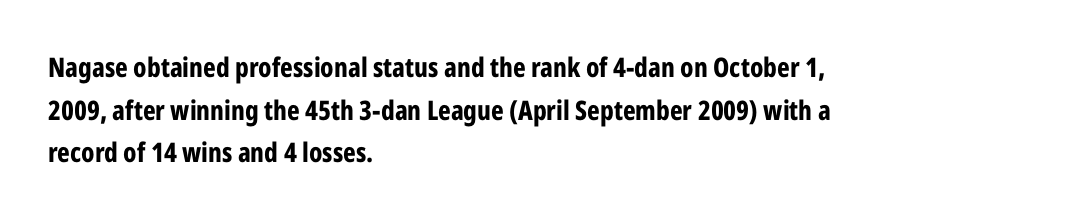
{"italic": "no", "bold": "yes", "underline": "no", "align": "left", "line_spacing": "normal", "line_spacing_ratio": 1.58, "letter_spacing": "normal", "letter_spacing_em": 0.0, "glyph_px": 27}
